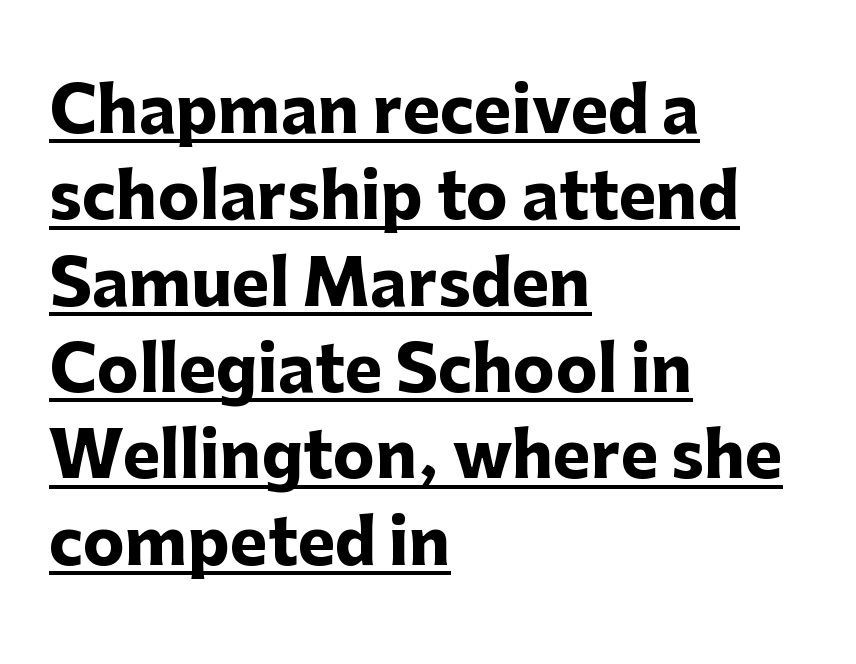
Baseline-to-baseline distance is the conventional proportion of letter height. Examine the stroke ends and you'll find no serifs. This sample uses plain, unmodified letter spacing. It's the straight-up-and-down kind of type. The typesetter has applied underlining to the passage shown. Look at the stroke-to-counter ratio: heavy, a bold.
